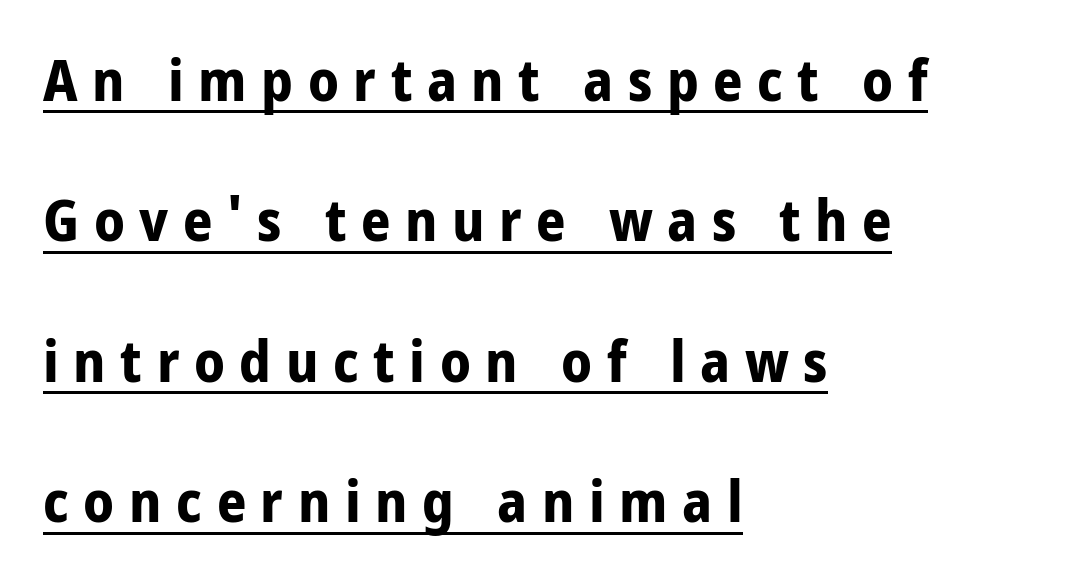
The image shows 58 px bold, condensed sans-serif type, upright; set left-aligned, loose line spacing (2.42x), unusually wide letter spacing (+0.25 em), underlined; low stroke contrast and a large x-height.
